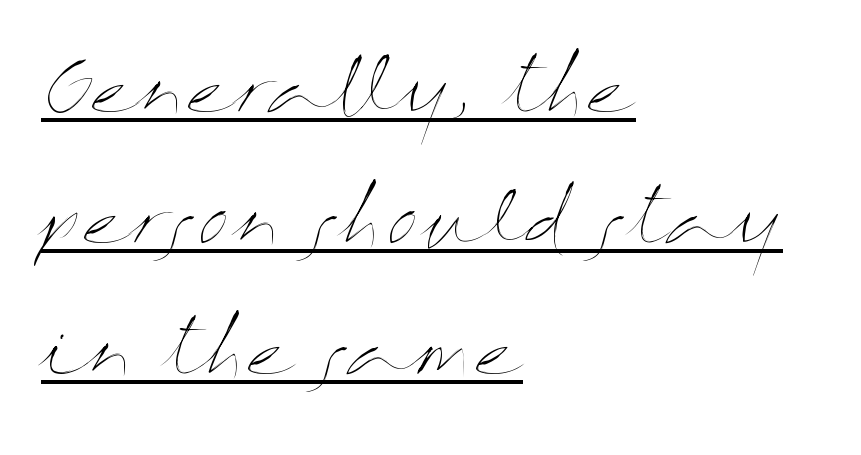
The image shows 72 px thin, wide type; set left-aligned, line spacing 1.82x, normal letter spacing, underlined; medium stroke contrast and a medium x-height.
